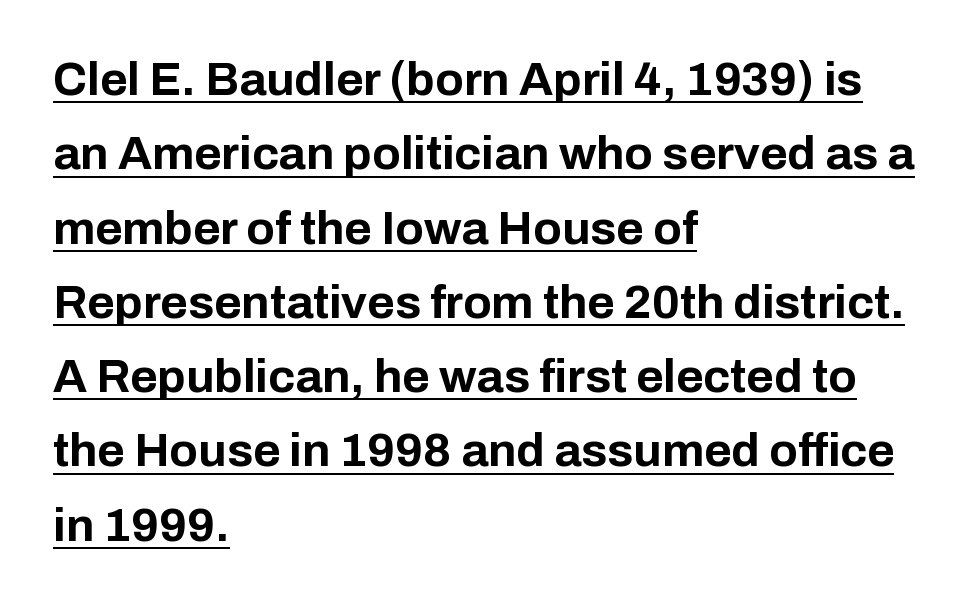
There is no visible air inserted between adjacent glyphs. Weight check: bold — yes, fully. Each letter keeps its own natural width here, so spacing adapts to shape. The lettering holds an erect, upright posture throughout. Serif or sans? Sans — the stroke terminals are bare. The specimen includes a rule beneath the text block's lines.
